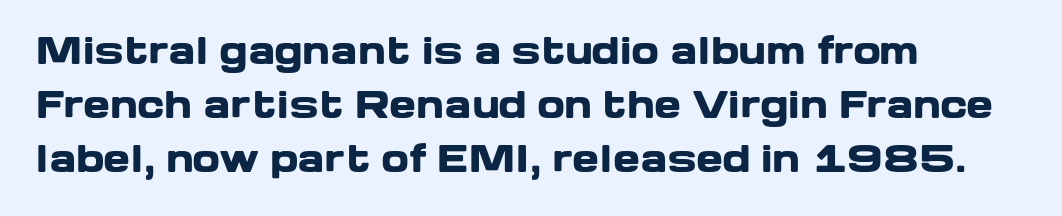
Caption: multi-line text, flush left, ragged right. The characters look thick and weighty, a clear bold. The space beneath each line is pristine and unruled. The characters display no serif detailing; their extremities are plain. A roman cut, with each character standing at attention. Look at the tracking — it's just the regular setting, nothing added.
